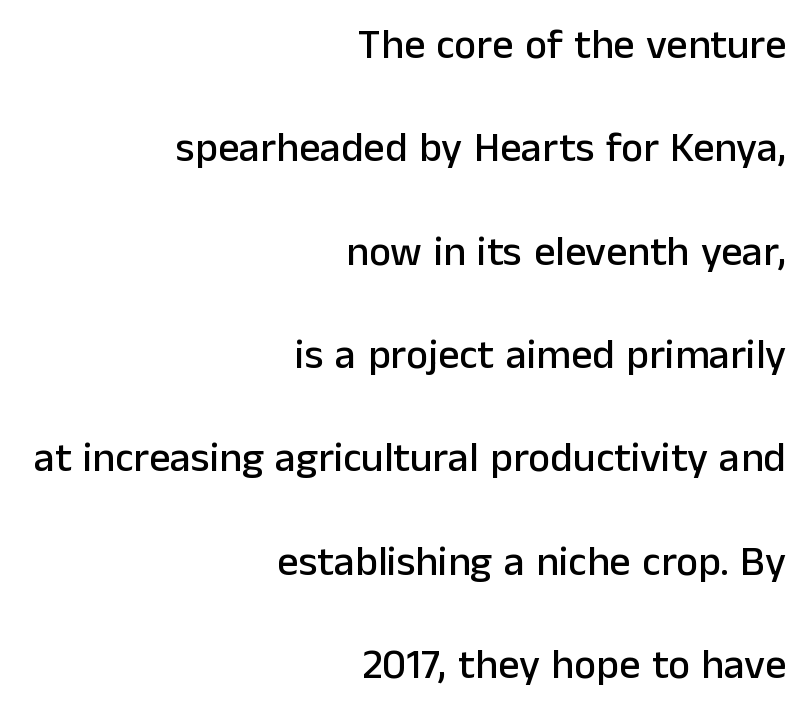
Compared with typical paragraphs, the rows here are farther apart. Style check: upright. This sample has the flowing, uneven cadence of proportional lettering. Honestly, the letter spacing is just normal — you wouldn't notice it.
